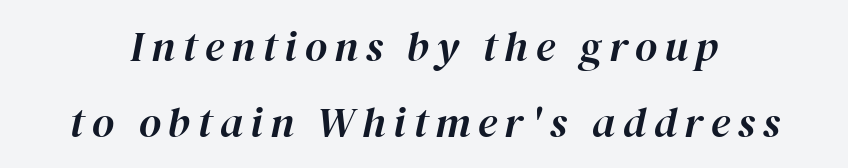
This rendering features lettering with no underline. The rendering applies a slant to the glyphs. Each letter keeps its own natural width here, so spacing adapts to shape.
